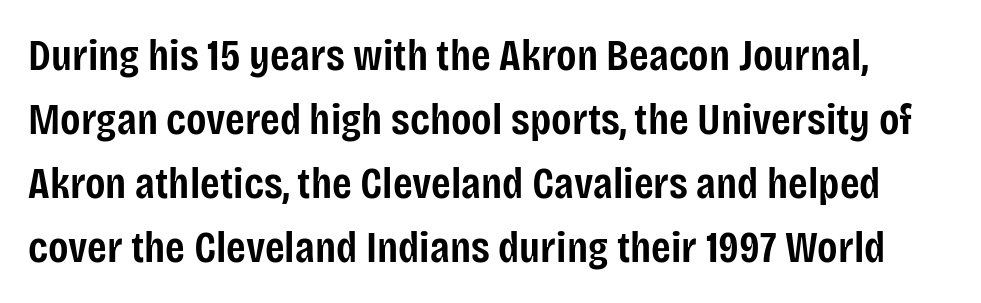
No word sits above an underline. This sample has the flowing, uneven cadence of proportional lettering. A sans-serif font was chosen for this passage. The designer left line spacing at the default. Style check: upright. The sample has been set in demibold, a notch under bold.
